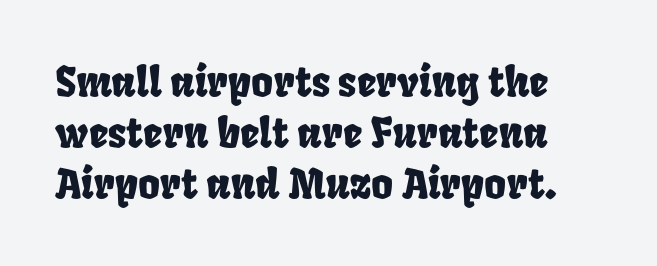
Q: Is the text underlined? A: No.
Q: Is the spacing between letters normal or unusually wide? A: Normal.
Q: Width (condensed, normal, or wide)? A: Condensed.
Q: Stroke contrast? A: Low.
Q: x-height? A: Large.
Q: Monospaced? A: No.
